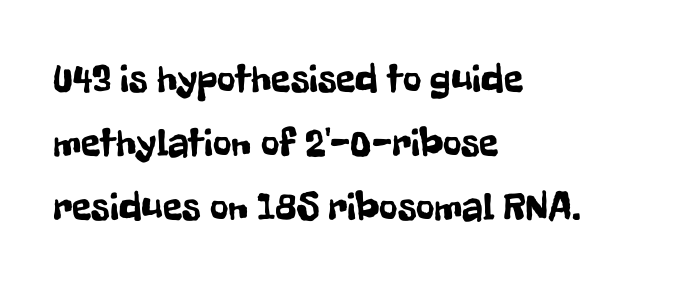
{"serif": "no", "italic": "no", "width": "condensed", "stroke_contrast": "low", "x_height": "medium", "monospaced": "no", "underline": "no", "align": "left", "line_spacing": "normal", "line_spacing_ratio": 1.6, "letter_spacing": "normal", "letter_spacing_em": 0.0, "glyph_px": 40}
